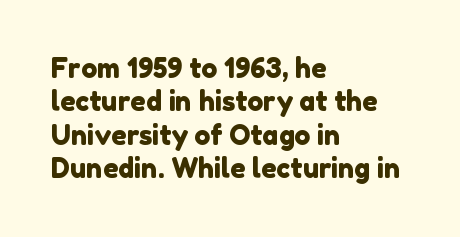
The image shows 27 px text type; set left-aligned, line spacing 1.24x, normal letter spacing, not underlined.
